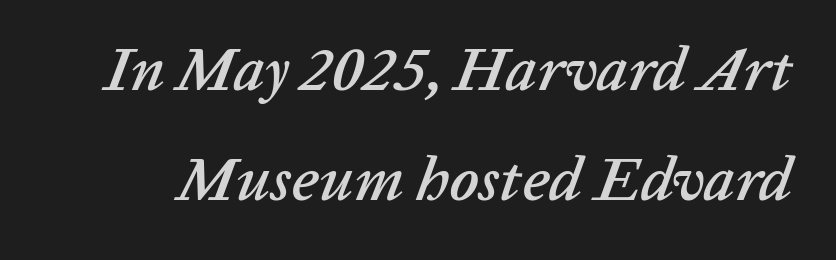
{"italic": "yes", "lean": "right", "slant_degrees": 20, "width": "normal", "stroke_contrast": "low", "x_height": "medium", "monospaced": "no", "underline": "no", "line_spacing_ratio": 1.78, "letter_spacing": "normal", "letter_spacing_em": 0.0, "glyph_px": 62}
